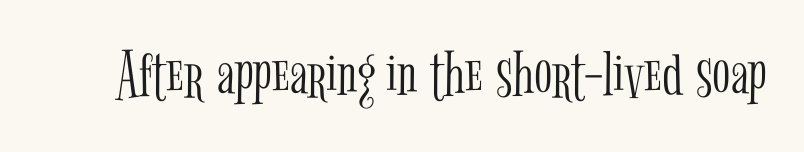
The image shows 67 px light, condensed serif type, upright; set normal letter spacing, not underlined; low stroke contrast and a medium x-height.
